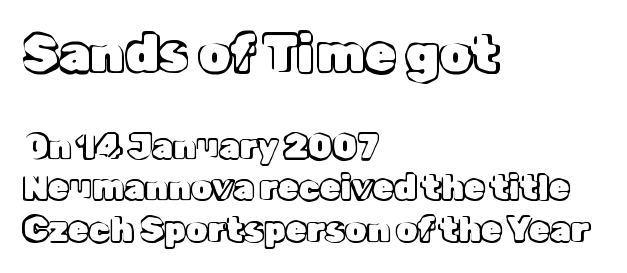
Q: Is the text italic (slanted)? A: No, it is upright.
Q: Is the text underlined? A: No.
Q: How is the paragraph aligned? A: Left-aligned.
Q: Is the spacing between letters normal or unusually wide? A: Normal.
Q: Which block of text is set in a larger size, the first (top) or the second (bottom)? A: The first (top) one.
Q: Width (condensed, normal, or wide)? A: Normal.
Q: x-height? A: Medium.
Q: Monospaced? A: No.
